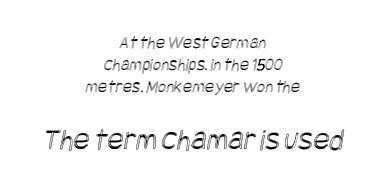
{"width": "condensed", "x_height": "large", "underline": "no", "align": "center", "line_spacing_ratio": 1.22, "letter_spacing": "normal", "letter_spacing_em": 0.0, "larger_block": "second", "size_ratio": 1.72, "glyph_px": 31}
